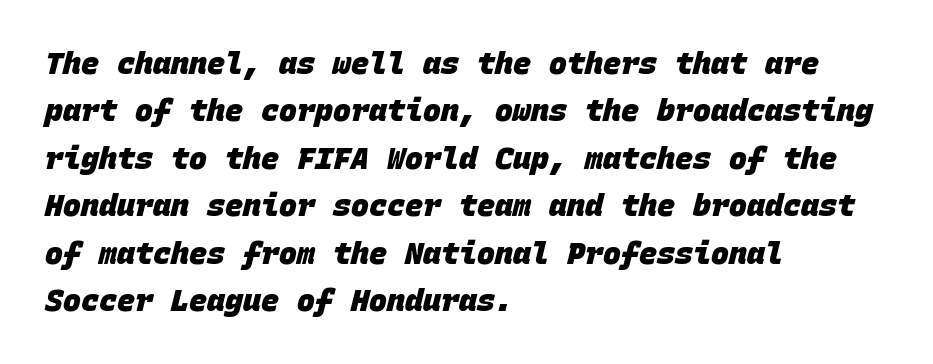
{"serif": "no", "bold": "yes", "weight": "heavy", "width": "normal", "stroke_contrast": "low", "x_height": "large", "monospaced": "yes", "underline": "no", "align": "left", "line_spacing": "normal", "line_spacing_ratio": 1.58, "letter_spacing": "normal", "letter_spacing_em": 0.0, "glyph_px": 30}
